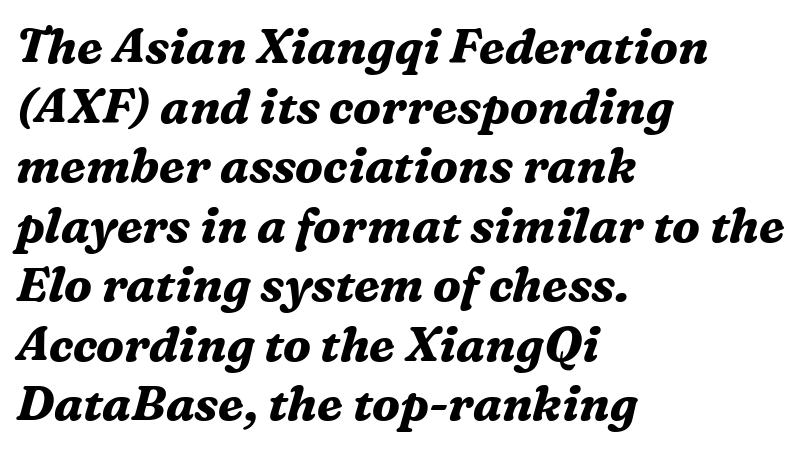
The image shows 48 px bold serif type, italic (leaning right); set left-aligned, line spacing 1.24x, normal letter spacing, not underlined; medium stroke contrast and a medium x-height.
